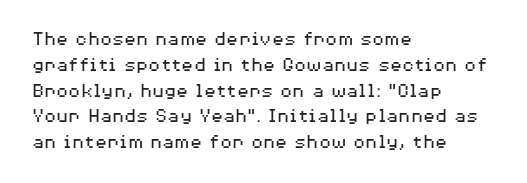
Interline gaps are of average width in this sample. Style check: upright. Tracking here is standard; glyphs follow each other at the usual distance. Stroke mass is kept to a normal reading level or below. Beneath every word, the page is bare. Leftover space on each line is placed entirely after the last word.
